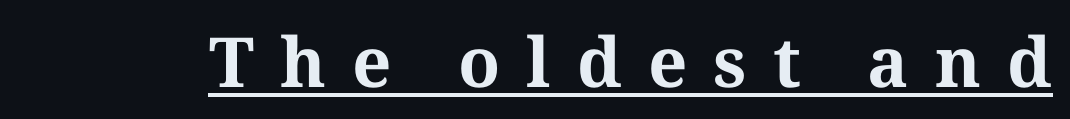
Q: Is the text bold? A: Yes.
Q: Is the text italic (slanted)? A: No, it is upright.
Q: Is the typeface a serif or a sans-serif typeface? A: Serif.
Q: Is the text underlined? A: Yes.
Q: Is the spacing between letters normal or unusually wide? A: Unusually wide.
Q: Width (condensed, normal, or wide)? A: Normal.
Q: Stroke contrast? A: Medium.
Q: x-height? A: Medium.
Q: Monospaced? A: No.
